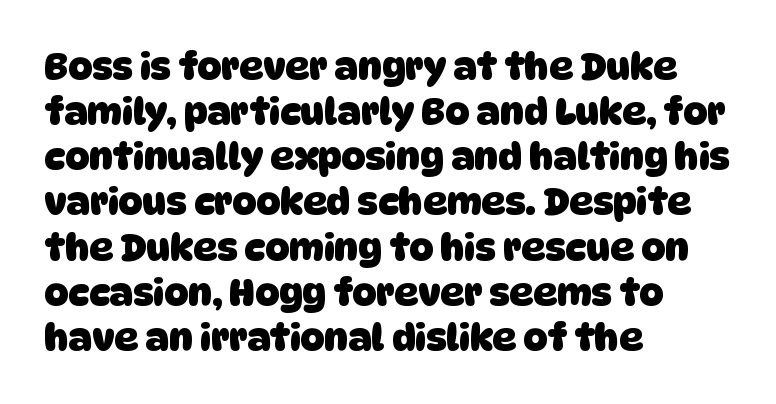
Q: Is the text bold? A: Yes.
Q: Is the typeface a serif or a sans-serif typeface? A: Sans-serif.
Q: Is the text underlined? A: No.
Q: How is the paragraph aligned? A: Left-aligned.
Q: Is the spacing between letters normal or unusually wide? A: Normal.
Q: Width (condensed, normal, or wide)? A: Normal.
Q: Stroke contrast? A: Low.
Q: x-height? A: Large.
Q: Monospaced? A: No.
